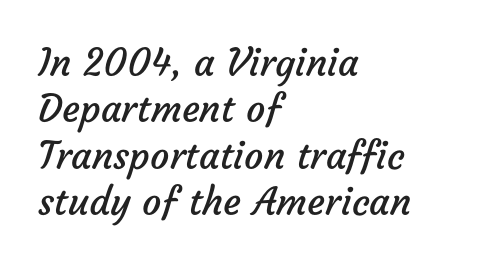
A typesetter would call this proportional, since set widths differ per character. The type family on display is of the sans-serif kind. A light-to-regular cut is what we see here. Each word holds together tightly as a unit, with standard inter-letter gaps.
